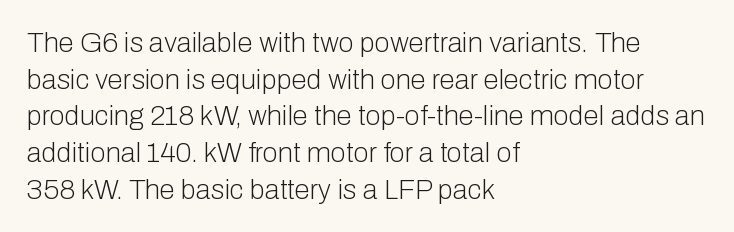
The image shows 28 px light sans-serif type, upright; set left-aligned, normal line spacing (1.31x), normal letter spacing, not underlined; low stroke contrast and a medium x-height.
